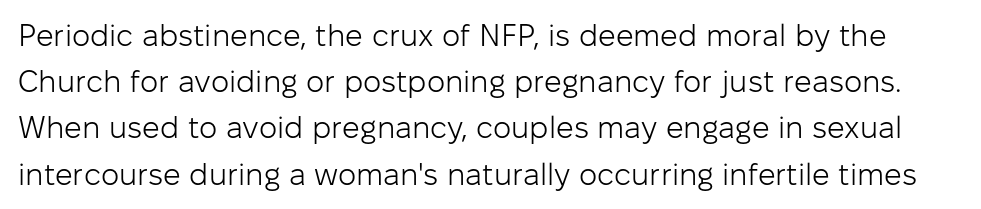
Q: Is the text bold? A: No.
Q: Is the text italic (slanted)? A: No, it is upright.
Q: Is the typeface a serif or a sans-serif typeface? A: Sans-serif.
Q: Is the text underlined? A: No.
Q: Is the spacing between letters normal or unusually wide? A: Normal.
Q: Is the spacing between lines tight, normal or loose? A: Normal.
Q: Width (condensed, normal, or wide)? A: Normal.
Q: Stroke contrast? A: Low.
Q: x-height? A: Medium.
Q: Monospaced? A: No.
